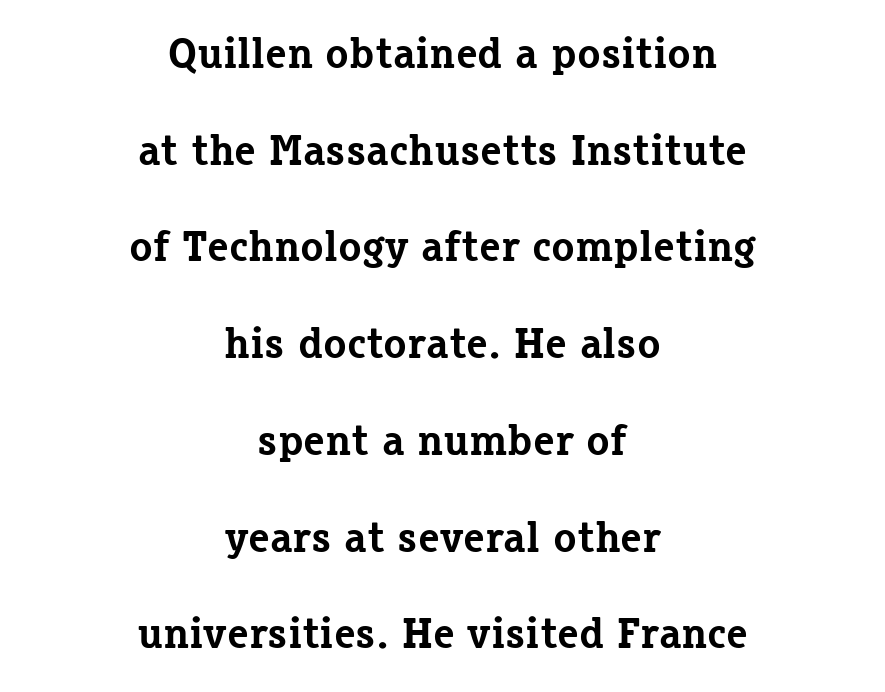
The image shows 43 px bold serif type, upright; set centered, loose line spacing (2.25x), normal letter spacing, not underlined; low stroke contrast and a medium x-height.
